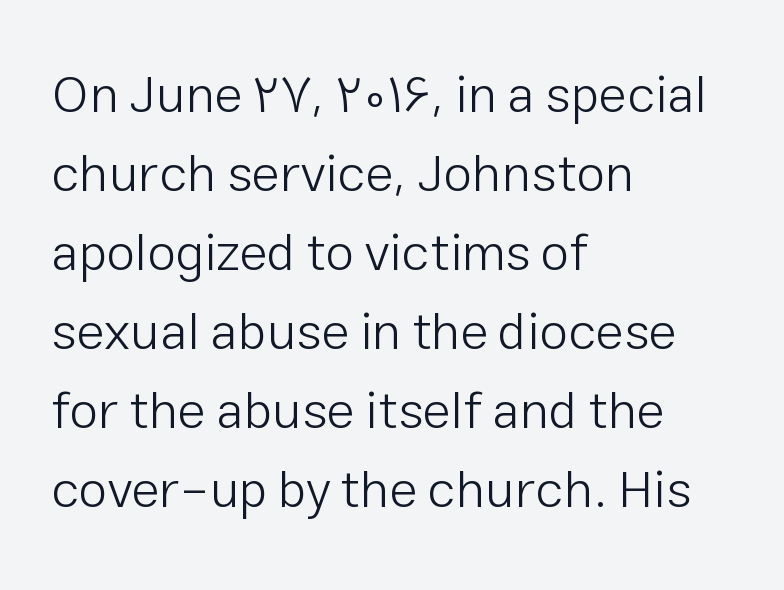
Q: Is the text bold? A: No.
Q: Is the text italic (slanted)? A: No, it is upright.
Q: Is the typeface a serif or a sans-serif typeface? A: Sans-serif.
Q: Is the text underlined? A: No.
Q: How is the paragraph aligned? A: Left-aligned.
Q: Is the spacing between letters normal or unusually wide? A: Normal.
Q: Is the spacing between lines tight, normal or loose? A: Normal.
Q: Width (condensed, normal, or wide)? A: Normal.
Q: Stroke contrast? A: Low.
Q: x-height? A: Medium.
Q: Monospaced? A: No.
